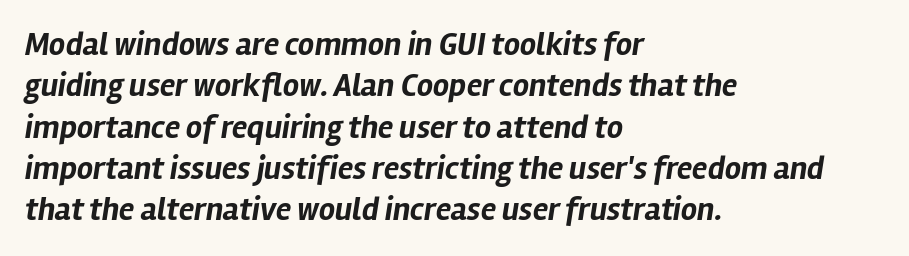
The image shows 32 px bold type, italic (leaning right); set left-aligned, normal line spacing (1.29x), normal letter spacing, not underlined; low stroke contrast and a medium x-height.
